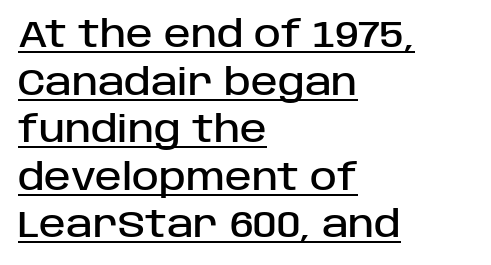
{"serif": "no", "italic": "no", "width": "normal", "stroke_contrast": "low", "x_height": "large", "monospaced": "no", "underline": "yes", "align": "left", "line_spacing": "normal", "line_spacing_ratio": 1.32, "letter_spacing": "normal", "letter_spacing_em": 0.0, "glyph_px": 36}
